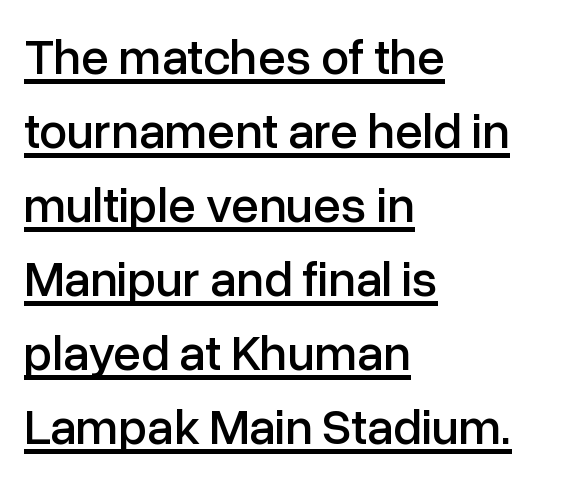
Q: Is the text italic (slanted)? A: No, it is upright.
Q: Is the typeface a serif or a sans-serif typeface? A: Sans-serif.
Q: Is the text underlined? A: Yes.
Q: How is the paragraph aligned? A: Left-aligned.
Q: Is the spacing between letters normal or unusually wide? A: Normal.
Q: Is the spacing between lines tight, normal or loose? A: Normal.
Q: Width (condensed, normal, or wide)? A: Normal.
Q: Stroke contrast? A: Low.
Q: x-height? A: Medium.
Q: Monospaced? A: No.
